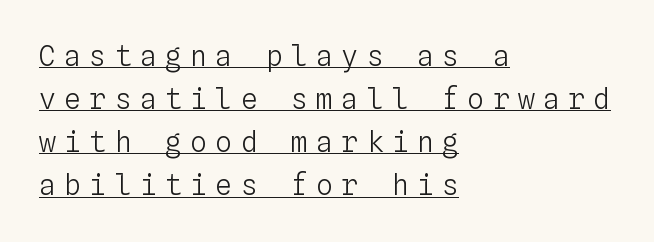
This reads as an unemphasized weight, regular at the heaviest. The face used here is rendered with a markedly widened letterfit. The type sits square on the baseline with zero lean. Every row of glyphs begins at an identical x-position on the left. Leading: standard. A baseline rule has been typeset under these characters.
